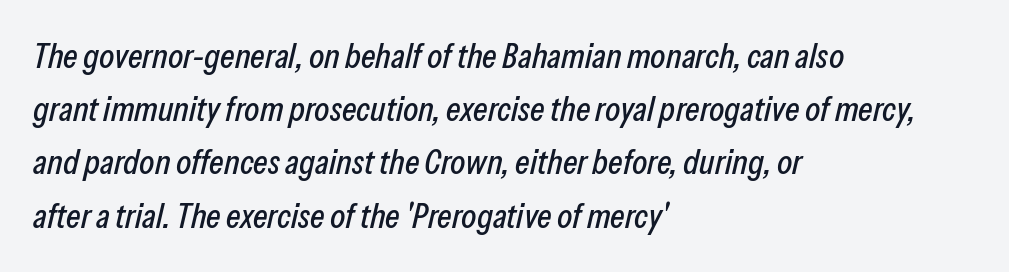
Q: Is the text italic (slanted)? A: Yes, it leans right by about 13 degrees.
Q: Is the text underlined? A: No.
Q: How is the paragraph aligned? A: Left-aligned.
Q: Is the spacing between letters normal or unusually wide? A: Normal.
Q: Is the spacing between lines tight, normal or loose? A: Normal.
Q: Width (condensed, normal, or wide)? A: Condensed.
Q: Stroke contrast? A: Low.
Q: x-height? A: Medium.
Q: Monospaced? A: No.
